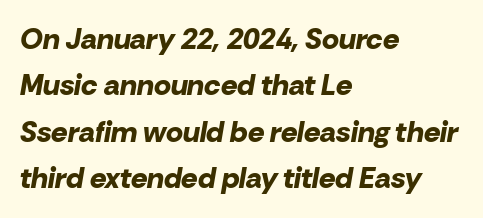
Is this a fixed-width face? No — the glyphs have proportional, varying widths. Horizontal bands of white between lines are of average thickness. Every character sits at an angle, as italics do. Strokes here are thick enough to call this a true bold. Compared with typical body copy, the letter spacing here is the same. A student would call this left alignment; a typographer would say flush left, rag right.
